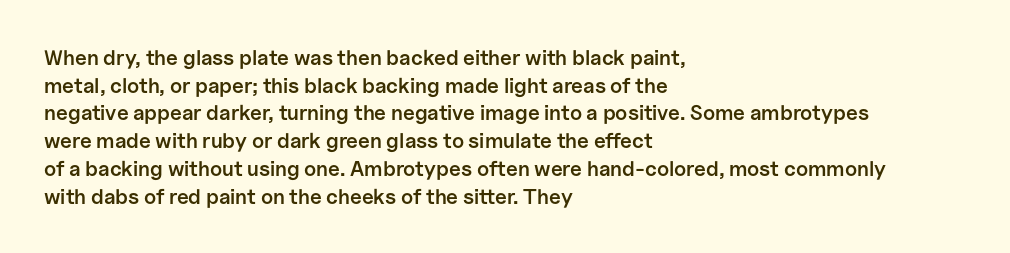
{"italic": "no", "bold": "semi", "underline": "no", "align": "left", "line_spacing": "normal", "line_spacing_ratio": 1.32, "letter_spacing": "normal", "letter_spacing_em": 0.0, "glyph_px": 21}
